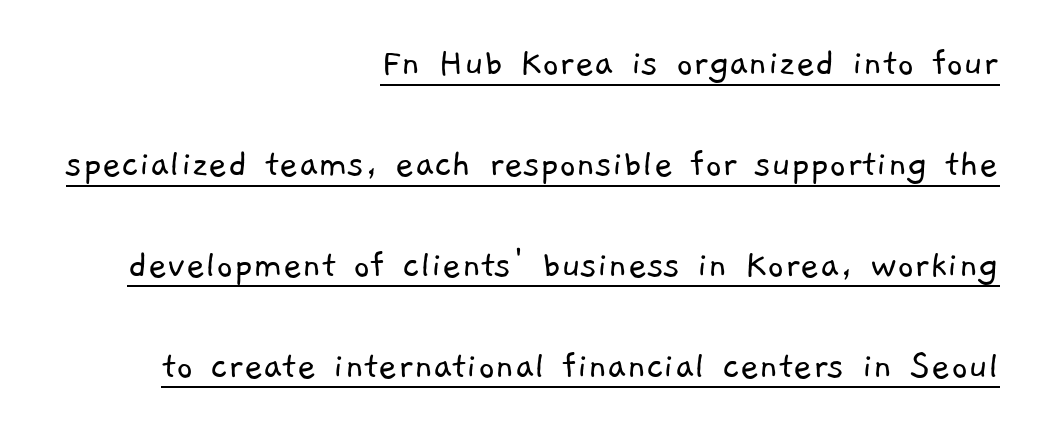
The image shows 41 px light sans-serif type; set right-aligned, loose line spacing (2.46x), normal letter spacing, underlined; low stroke contrast and a medium x-height.
